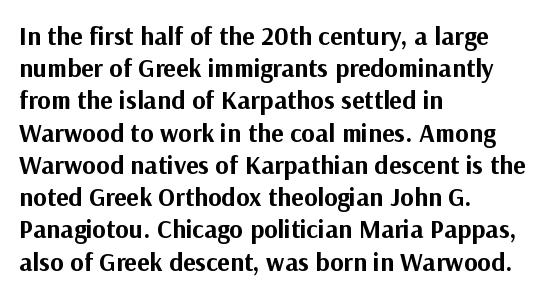
Q: Is the text bold? A: Yes.
Q: Is the text italic (slanted)? A: No, it is upright.
Q: Is the text underlined? A: No.
Q: How is the paragraph aligned? A: Left-aligned.
Q: Is the spacing between letters normal or unusually wide? A: Normal.
